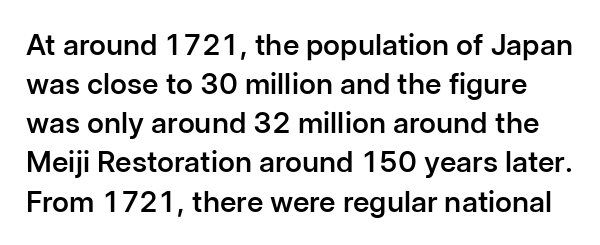
The rendering uses natural spacing where letterforms have individual widths. The strokes are fattened partway — semibold, not bold. Compared with typical body copy, the letter spacing here is the same. The glyphs in this specimen are sans serif. The axis of the letterforms is exactly vertical.
